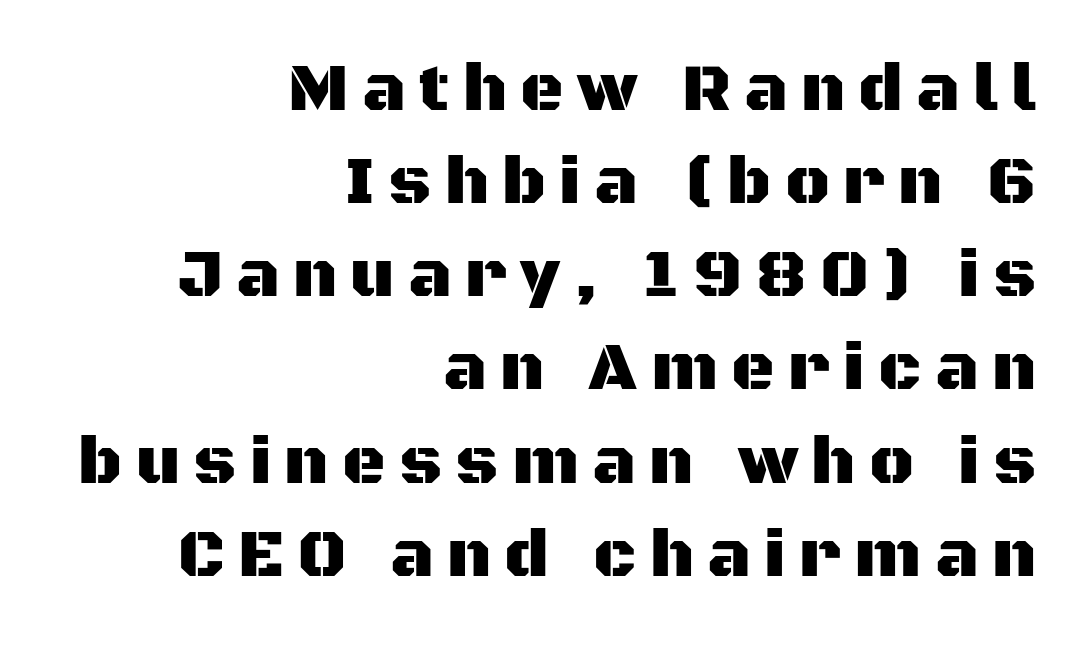
The image shows 67 px sans-serif type, upright; set right-aligned, normal line spacing (1.39x), unusually wide letter spacing (+0.2 em), not underlined; medium stroke contrast and a large x-height.
